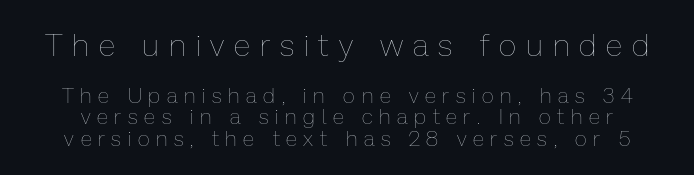
Q: Is the text bold? A: No.
Q: Is the text italic (slanted)? A: No, it is upright.
Q: Is the text underlined? A: No.
Q: Is the spacing between letters normal or unusually wide? A: Unusually wide.
Q: Is the spacing between lines tight, normal or loose? A: Tight.
Q: Which block of text is set in a larger size, the first (top) or the second (bottom)? A: The first (top) one.
Q: Width (condensed, normal, or wide)? A: Normal.
Q: Stroke contrast? A: Low.
Q: x-height? A: Medium.
Q: Monospaced? A: No.
